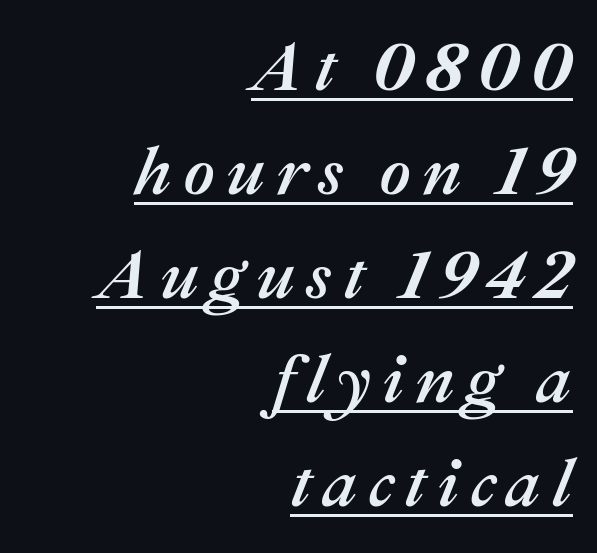
{"italic": "yes", "lean": "right", "slant_degrees": 22, "width": "normal", "stroke_contrast": "medium", "x_height": "medium", "monospaced": "no", "underline": "yes", "align": "right", "line_spacing": "normal", "line_spacing_ratio": 1.53, "glyph_px": 68}
